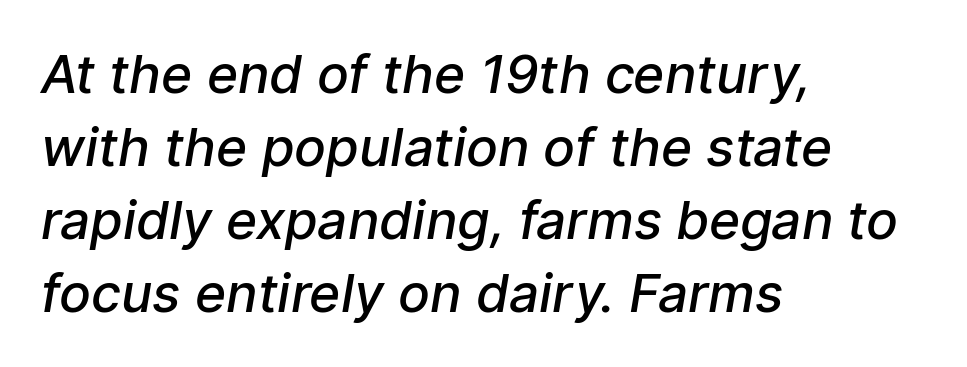
Q: Is the text bold? A: Semi-bold.
Q: Is the typeface a serif or a sans-serif typeface? A: Sans-serif.
Q: Is the text underlined? A: No.
Q: How is the paragraph aligned? A: Left-aligned.
Q: Is the spacing between letters normal or unusually wide? A: Normal.
Q: Is the spacing between lines tight, normal or loose? A: Normal.
Q: Width (condensed, normal, or wide)? A: Normal.
Q: Stroke contrast? A: Low.
Q: x-height? A: Medium.
Q: Monospaced? A: No.
